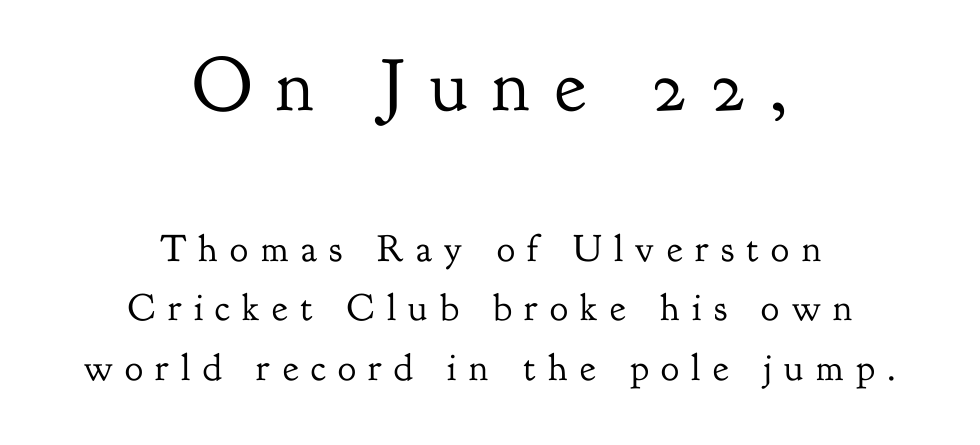
{"serif": "yes", "italic": "no", "bold": "no", "weight": "regular", "width": "normal", "stroke_contrast": "low", "x_height": "small", "monospaced": "no", "underline": "no", "align": "center", "line_spacing": "normal", "line_spacing_ratio": 1.57, "letter_spacing": "wide", "letter_spacing_em": 0.33, "larger_block": "first", "size_ratio": 1.97, "glyph_px": 75}
